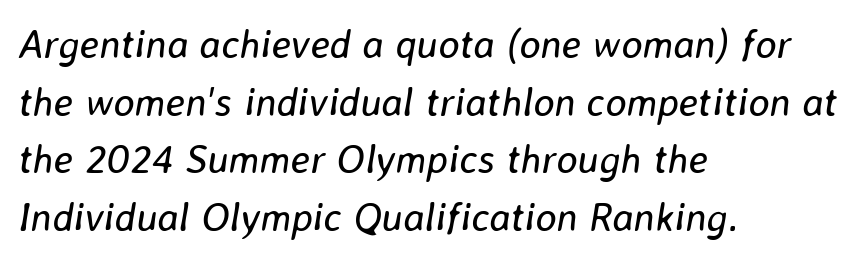
An italicized treatment has been applied to the whole sample. What's the leading like? Ordinary, nothing unusual. A classic flush-left, rag-right setting is used for this passage. Stems here are at most as thick as an everyday book face. The words here are not underlined. The tracking reads as untouched default to a designer's eye.
